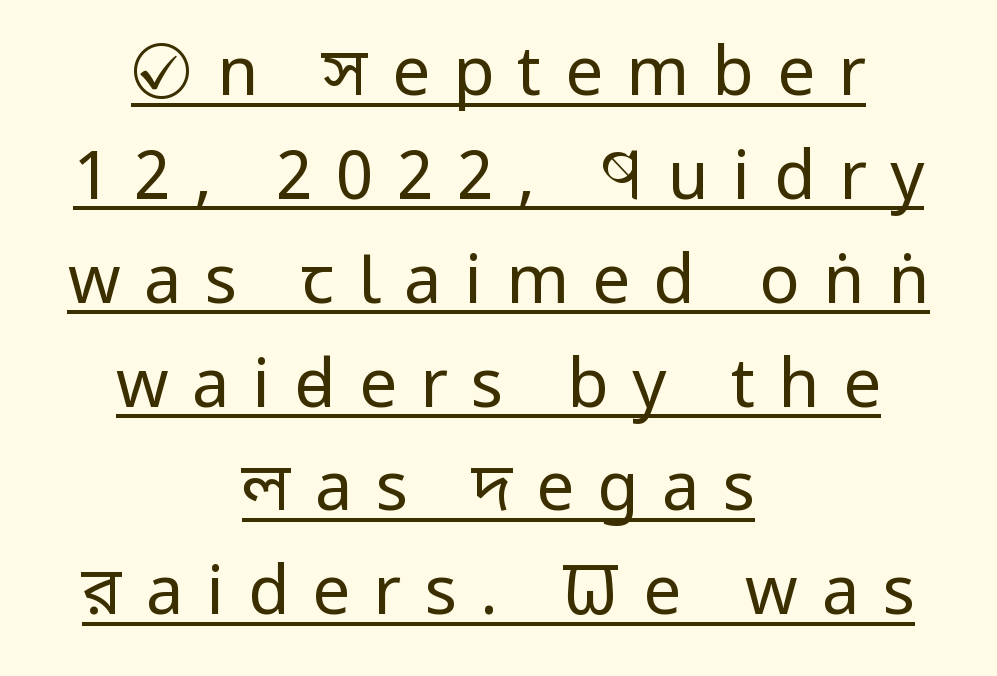
{"serif": "no", "italic": "no", "bold": "no", "weight": "regular", "width": "condensed", "stroke_contrast": "low", "x_height": "large", "monospaced": "no", "underline": "yes", "align": "center", "line_spacing": "normal", "line_spacing_ratio": 1.55, "letter_spacing": "wide", "letter_spacing_em": 0.35, "glyph_px": 67}
